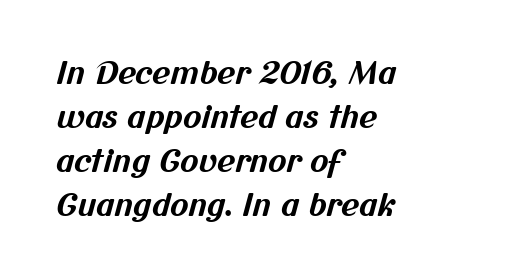
{"serif": "no", "bold": "yes", "weight": "bold", "width": "normal", "stroke_contrast": "medium", "x_height": "medium", "monospaced": "no", "underline": "no", "align": "left", "line_spacing": "normal", "line_spacing_ratio": 1.42, "letter_spacing": "normal", "letter_spacing_em": 0.0, "glyph_px": 31}
